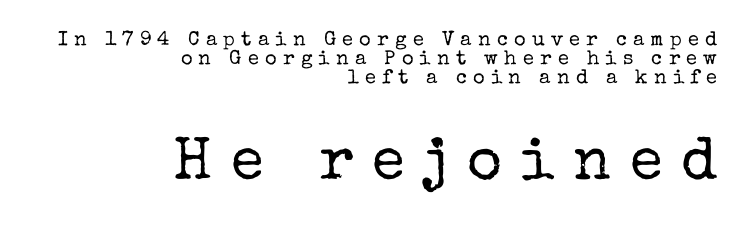
{"serif": "yes", "italic": "no", "bold": "no", "weight": "regular", "width": "normal", "stroke_contrast": "low", "x_height": "medium", "monospaced": "no", "underline": "no", "align": "right", "line_spacing": "tight", "line_spacing_ratio": 0.95, "letter_spacing": "wide", "letter_spacing_em": 0.31, "larger_block": "second", "size_ratio": 3.0, "glyph_px": 60}
